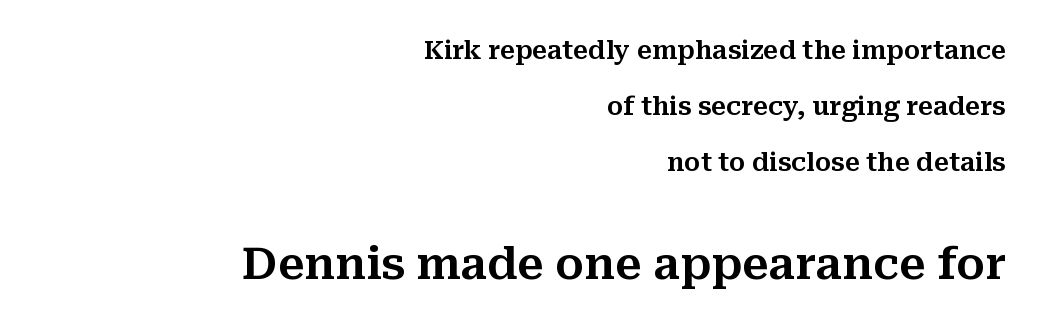
Type size steps up from the first block to the second. This rendering uses right alignment, leaving the left contour irregular. This sample uses an upright cut, with every glyph sitting square on the baseline. Compared with typical body copy, the letter spacing here is the same. Do the characters align in a grid? No, the font is proportional. Regarding serifs, this sample has them.
